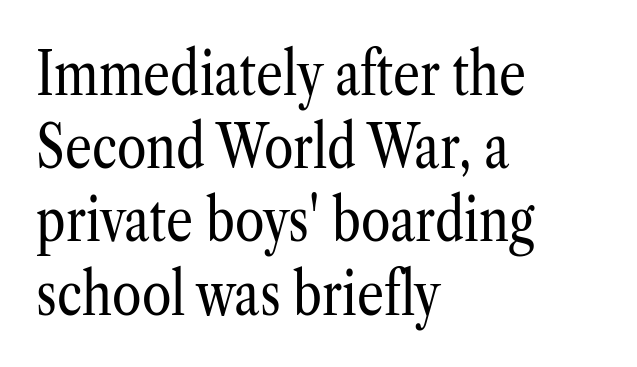
The image shows 60 px regular-weight, condensed serif type, upright; set left-aligned, line spacing 1.22x, normal letter spacing, not underlined; low stroke contrast and a medium x-height.
